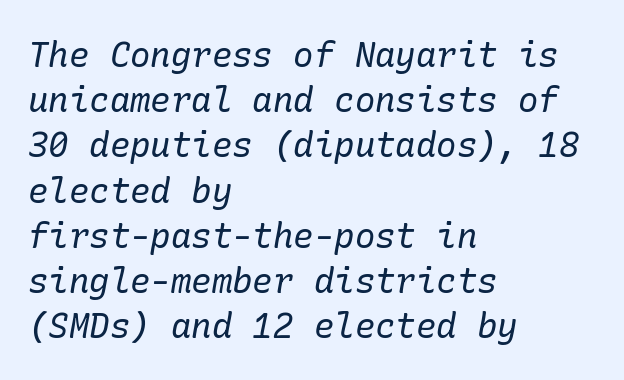
The weight would be labelled regular, book, light, or lighter still. Leftover space on each line is placed entirely after the last word. The space beneath each line is pristine and unruled. Words appear dense and cohesive because spacing is normal.
